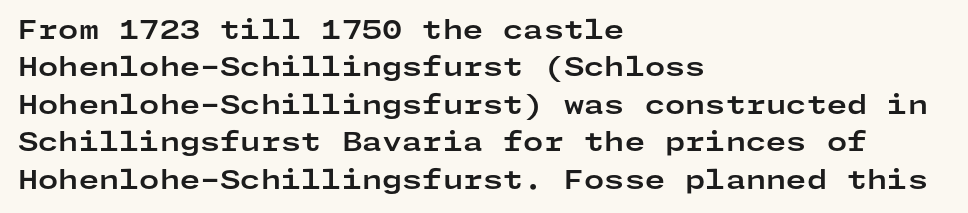
When letters stand straight like this, we call the style roman or upright. A clean baseline with only descenders dipping below it. Horizontally, the lines are justified to the leading edge only. Is there much room between lines? A standard amount, neither cramped nor airy.
